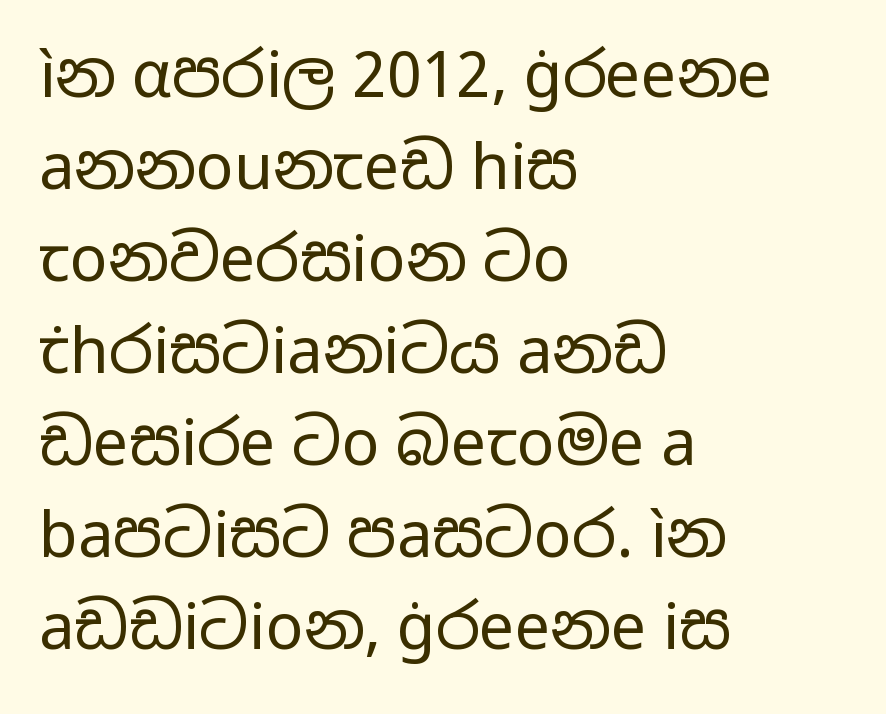
The image shows 63 px regular-weight, wide sans-serif type, upright; set left-aligned, normal line spacing (1.46x), normal letter spacing, not underlined; low stroke contrast and a medium x-height.
